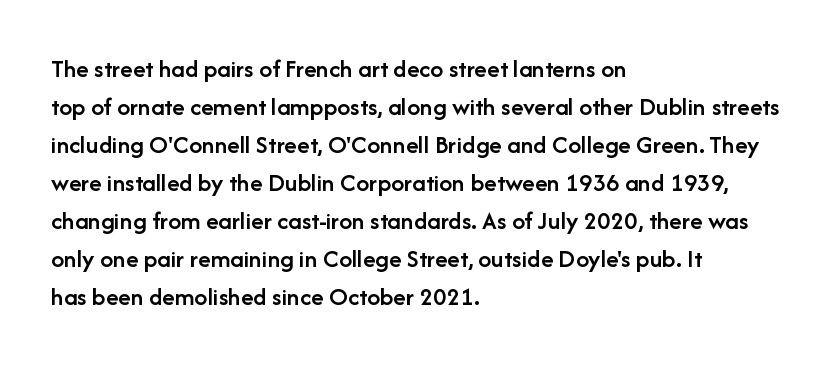
{"italic": "no", "bold": "semi", "underline": "no", "align": "left", "line_spacing": "normal", "line_spacing_ratio": 1.46, "letter_spacing": "normal", "letter_spacing_em": 0.0, "glyph_px": 26}
